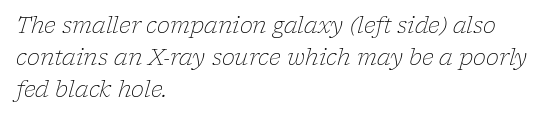
The image shows 22 px text type, italic (leaning right); set left-aligned, normal line spacing (1.46x), normal letter spacing, not underlined.
